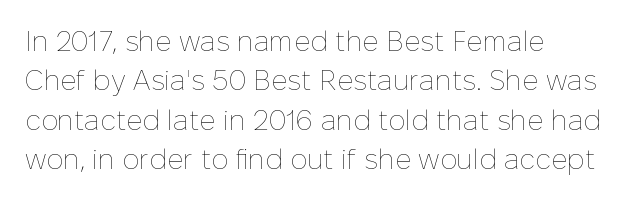
{"italic": "no", "bold": "no", "weight": "thin", "width": "normal", "stroke_contrast": "low", "x_height": "medium", "monospaced": "no", "underline": "no", "align": "left", "line_spacing": "normal", "line_spacing_ratio": 1.41, "letter_spacing": "normal", "letter_spacing_em": 0.0, "glyph_px": 28}
